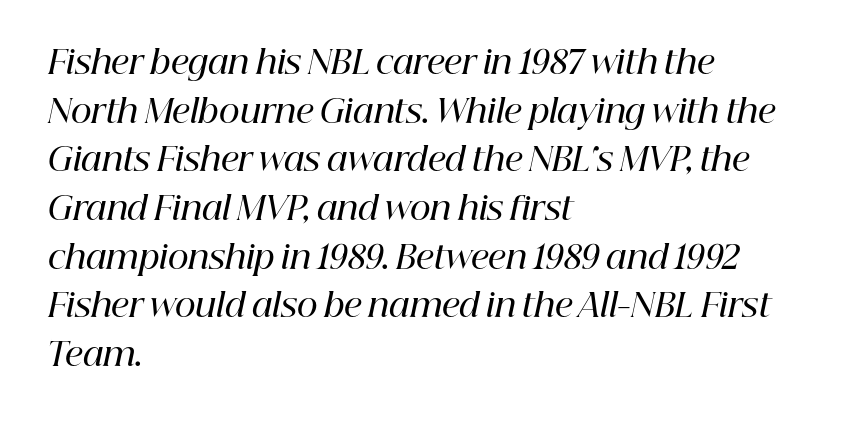
The image shows 32 px semibold serif type, italic (leaning right); set left-aligned, normal line spacing (1.52x), normal letter spacing, not underlined; high stroke contrast and a medium x-height.
